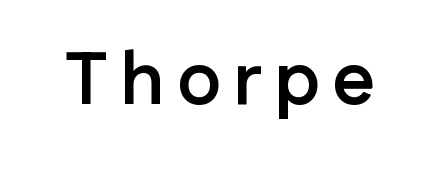
{"serif": "no", "italic": "no", "bold": "yes", "weight": "semibold", "width": "normal", "stroke_contrast": "low", "x_height": "medium", "monospaced": "no", "underline": "no", "glyph_px": 74}
